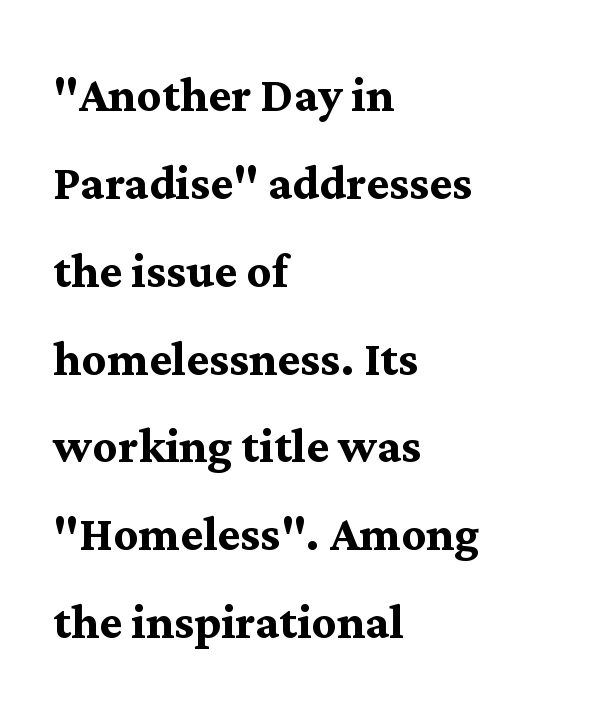
The image shows 61 px semibold serif type, upright; set left-aligned, normal line spacing (1.44x), normal letter spacing, not underlined; medium stroke contrast and a medium x-height.
